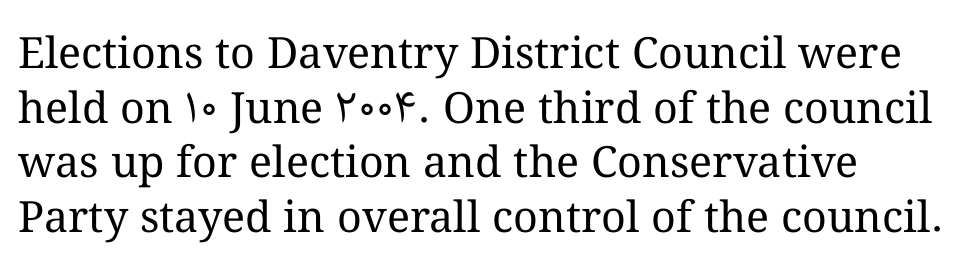
The image shows 43 px regular-weight type, upright; set left-aligned, normal line spacing (1.27x), normal letter spacing, not underlined; medium stroke contrast and a medium x-height.
